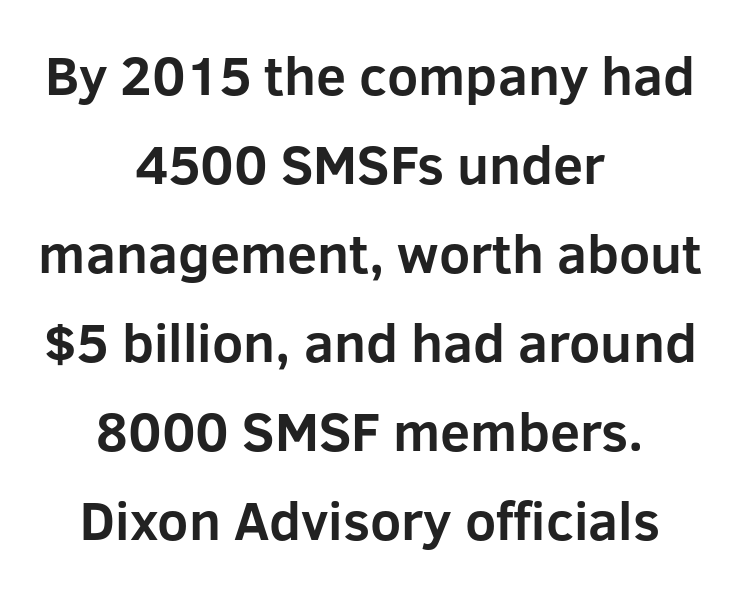
On the weight axis this lands at bold, roughly 700. The specimen omits any rule beneath the text block's lines. Layout note: lines centered. You could not count columns in this text — the font is proportionally spaced.
